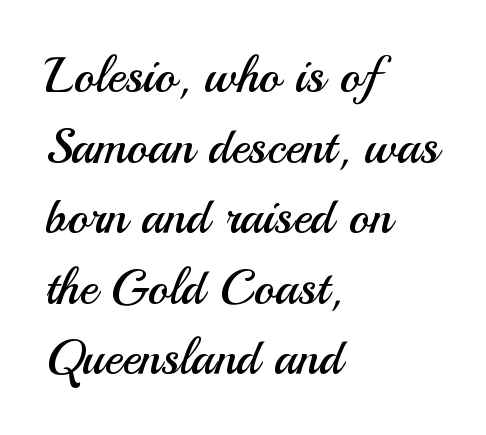
Q: Is the text bold? A: No.
Q: Is the text italic (slanted)? A: Yes.
Q: Is the typeface a serif or a sans-serif typeface? A: Sans-serif.
Q: Is the text underlined? A: No.
Q: How is the paragraph aligned? A: Left-aligned.
Q: Is the spacing between letters normal or unusually wide? A: Normal.
Q: Is the spacing between lines tight, normal or loose? A: Normal.
Q: Width (condensed, normal, or wide)? A: Normal.
Q: Stroke contrast? A: Medium.
Q: x-height? A: Small.
Q: Monospaced? A: No.
